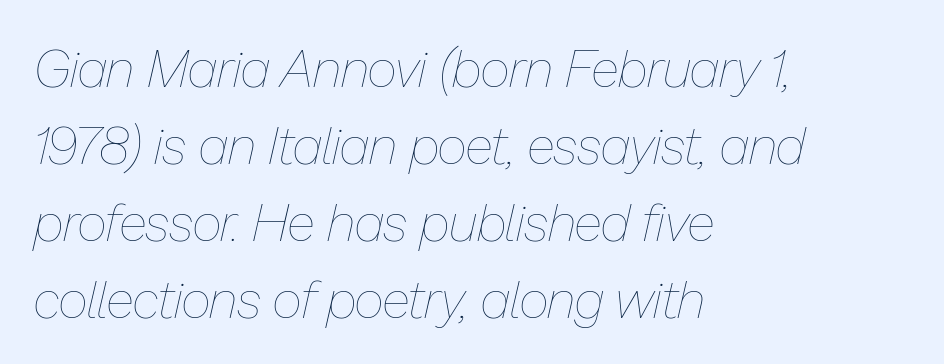
Q: Is the text bold? A: No.
Q: Is the text italic (slanted)? A: Yes, it leans right by about 13 degrees.
Q: Is the text underlined? A: No.
Q: How is the paragraph aligned? A: Left-aligned.
Q: Is the spacing between letters normal or unusually wide? A: Normal.
Q: Is the spacing between lines tight, normal or loose? A: Normal.
Q: Width (condensed, normal, or wide)? A: Normal.
Q: Stroke contrast? A: Low.
Q: x-height? A: Medium.
Q: Monospaced? A: No.
